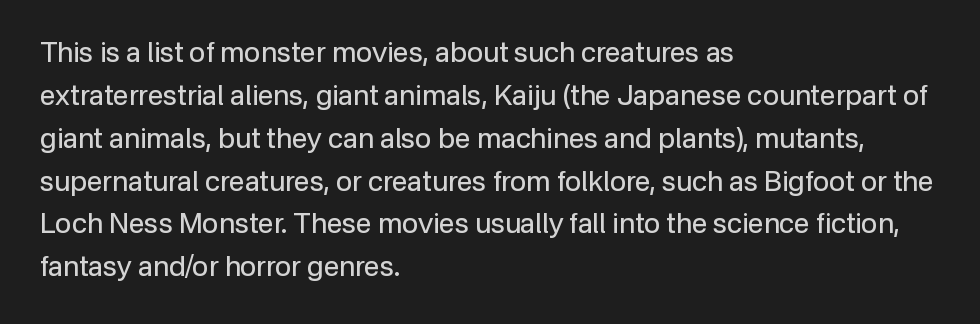
{"serif": "no", "italic": "no", "bold": "no", "weight": "regular", "width": "normal", "stroke_contrast": "low", "x_height": "medium", "monospaced": "no", "underline": "no", "align": "left", "line_spacing": "normal", "line_spacing_ratio": 1.53, "letter_spacing": "normal", "letter_spacing_em": 0.0, "glyph_px": 28}
